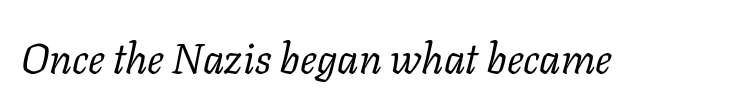
Q: Is the text bold? A: No.
Q: Is the text italic (slanted)? A: Yes, it leans right by about 11 degrees.
Q: Is the typeface a serif or a sans-serif typeface? A: Serif.
Q: Is the text underlined? A: No.
Q: Is the spacing between letters normal or unusually wide? A: Normal.
Q: Width (condensed, normal, or wide)? A: Normal.
Q: Stroke contrast? A: Low.
Q: x-height? A: Medium.
Q: Monospaced? A: No.
